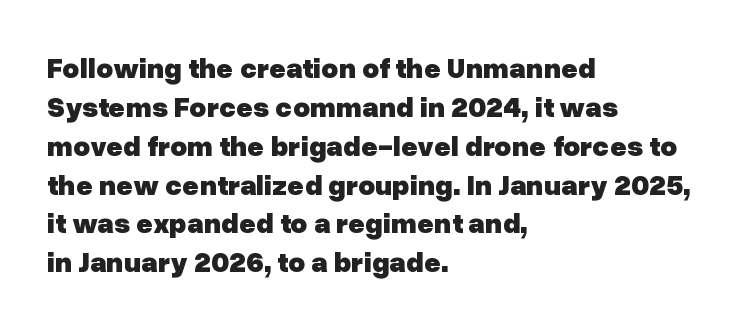
Q: Is the text bold? A: Yes.
Q: Is the text italic (slanted)? A: No, it is upright.
Q: Is the typeface a serif or a sans-serif typeface? A: Sans-serif.
Q: Is the text underlined? A: No.
Q: How is the paragraph aligned? A: Left-aligned.
Q: Is the spacing between letters normal or unusually wide? A: Normal.
Q: Is the spacing between lines tight, normal or loose? A: Normal.
Q: Width (condensed, normal, or wide)? A: Normal.
Q: Stroke contrast? A: Low.
Q: x-height? A: Medium.
Q: Monospaced? A: No.
